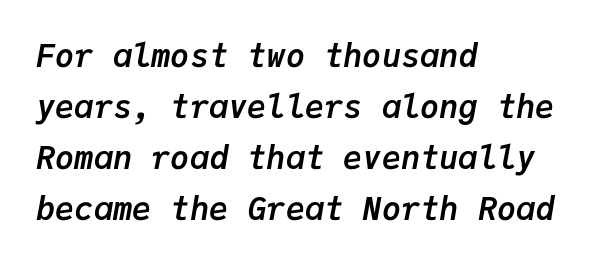
The designer left line spacing at the default. In terms of weight, the rendering is a true, heavy bold. Teacher's note: observe the even left margin — that is flush-left alignment. These lines are rendered in a fixed-pitch font. Rendered with sloped, italic letterforms. The baseline area is clear.
